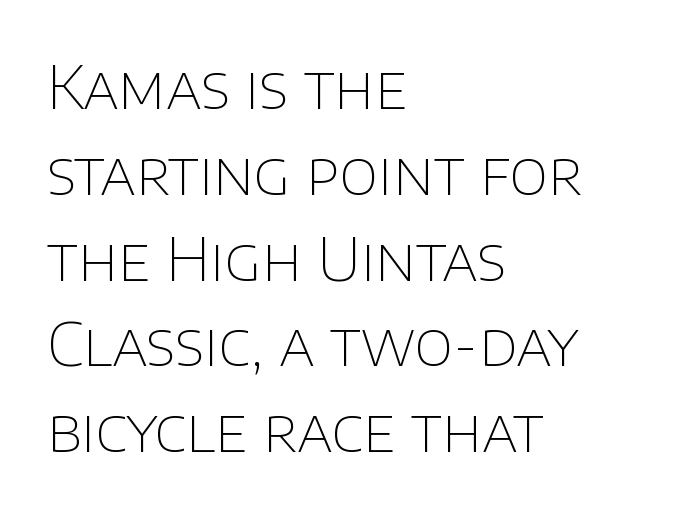
Q: Is the text bold? A: No.
Q: Is the text italic (slanted)? A: No, it is upright.
Q: Is the typeface a serif or a sans-serif typeface? A: Sans-serif.
Q: Is the text underlined? A: No.
Q: How is the paragraph aligned? A: Left-aligned.
Q: Is the spacing between letters normal or unusually wide? A: Normal.
Q: Is the spacing between lines tight, normal or loose? A: Normal.
Q: Width (condensed, normal, or wide)? A: Normal.
Q: Stroke contrast? A: Low.
Q: x-height? A: Large.
Q: Monospaced? A: No.
